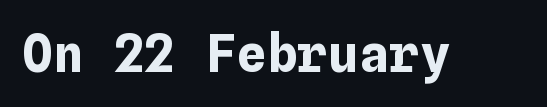
Does extra space separate the letters? No, they use regular spacing. Lines of text with bare space underneath. The font's upright variant was chosen for this text. Set as a true bold cut, around the 700 mark.
